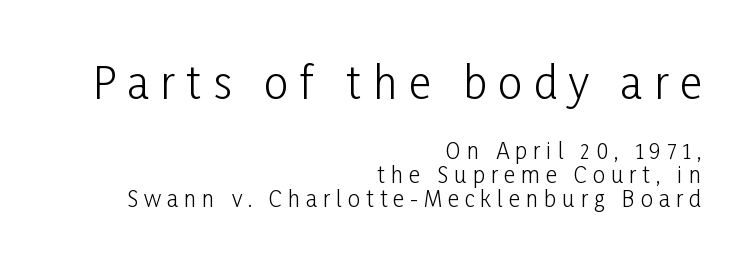
The image shows 43 px light, condensed sans-serif type, upright; set right-aligned, tight line spacing (1.1x), unusually wide letter spacing (+0.27 em), not underlined; the first (top) block is 1.95x larger; low stroke contrast and a medium x-height.
